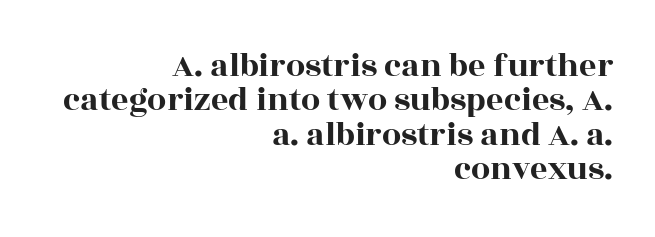
The image shows 34 px wide serif type, upright; set right-aligned, tight line spacing (1.01x), normal letter spacing, not underlined; a large x-height.
